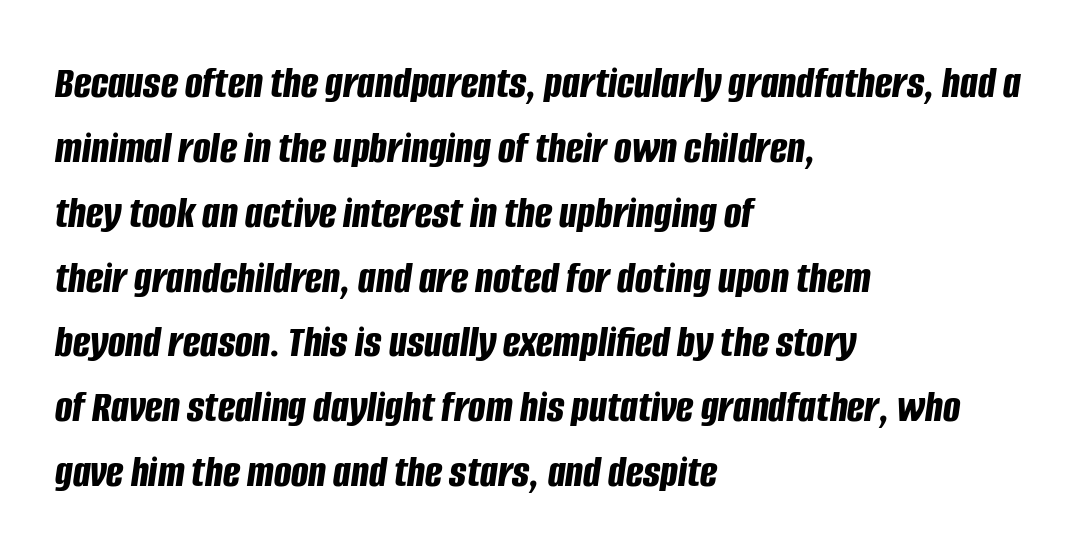
The image shows 46 px bold, condensed type, italic (leaning right); set left-aligned, normal line spacing (1.41x), normal letter spacing, not underlined; low stroke contrast and a large x-height.
